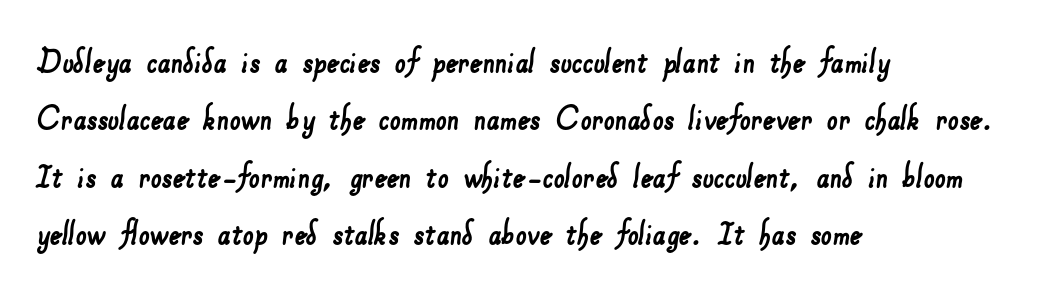
The image shows 39 px sans-serif type; set left-aligned, normal line spacing (1.47x), normal letter spacing, not underlined; low stroke contrast and a small x-height.
